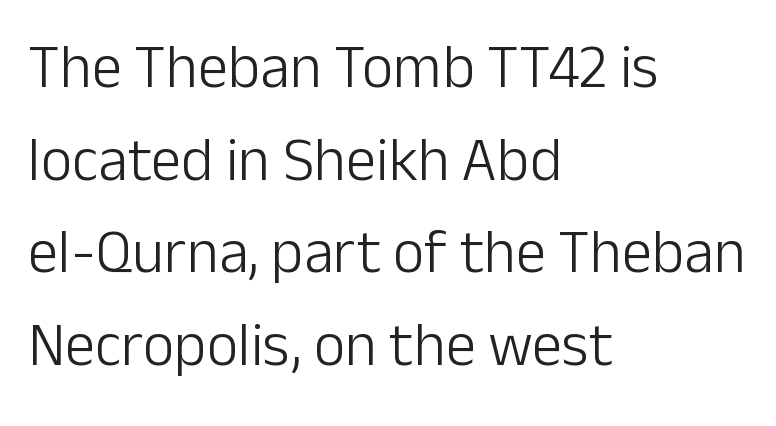
{"serif": "no", "italic": "no", "bold": "no", "weight": "light", "width": "normal", "stroke_contrast": "low", "x_height": "medium", "monospaced": "no", "underline": "no", "align": "left", "line_spacing": "normal", "line_spacing_ratio": 1.52, "letter_spacing": "normal", "letter_spacing_em": 0.0, "glyph_px": 61}
